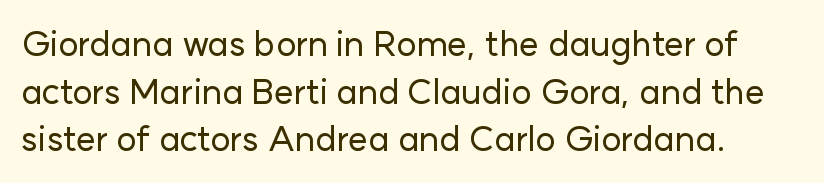
Has an underline been added? It has not. Letterform terminals end flat and unadorned throughout the passage. Interline gaps are of average width in this sample. Spacing between characters is what you'd get straight out of the box. Varying glyph widths throughout — classic text-font behaviour. Every stem runs plumb, perpendicular to the baseline.
